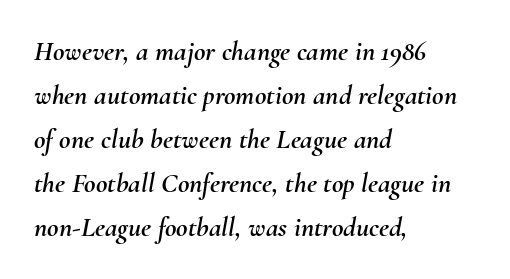
Compared with typical body copy, the letter spacing here is the same. Quick note: italic. Proportional: the letters do not fall into vertical columns. Does the leading feel generous? No, just average. Short and long lines alike share a common starting point at left.
